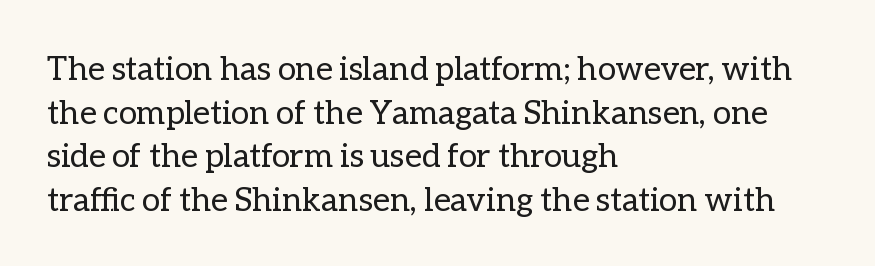
The image shows 33 px regular-weight type, upright; set left-aligned, normal line spacing (1.32x), normal letter spacing, not underlined; low stroke contrast and a medium x-height.
